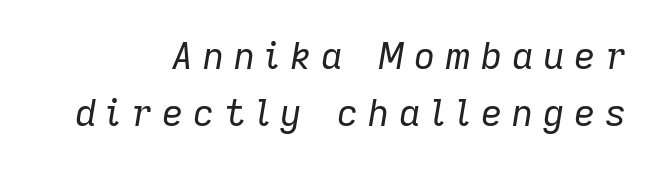
Does the copy run flush right? Yes — the right margin is perfectly even. Notice how the stems are inclined rather than vertical — that's the hallmark of italics. Stroke mass is kept to a normal reading level or below. Looks like regular typesetting: each glyph gets only the width it needs.
